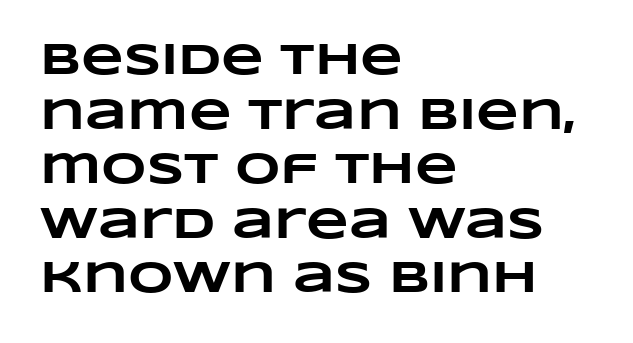
The letterforms sit shoulder to shoulder at normal distance. Looks like regular typesetting: each glyph gets only the width it needs. Typesetter's note: full bold, strokes at maximum text heaviness. The zone under the glyphs is completely vacant. One-word summary of the alignment: left.
